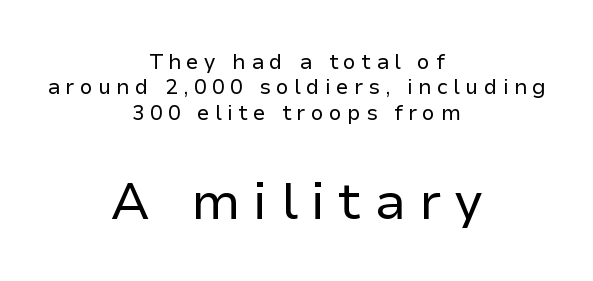
This sample uses an upright cut, with every glyph sitting square on the baseline. In this sample the second text group is rendered at the bigger scale. Check the space under the baseline: it is left empty. Compared with a flush-left layout, this one balances lines on the center instead. Letterform terminals end flat and unadorned throughout the passage. Someone cranked the tracking dial way up on this one.
